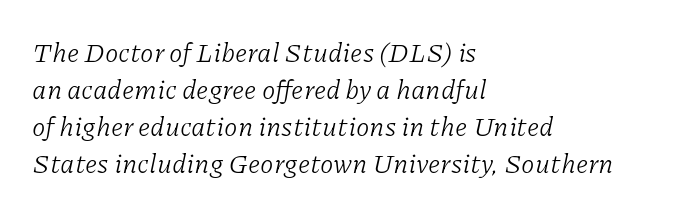
The image shows 27 px text type, italic (leaning right); set left-aligned, normal line spacing (1.37x), normal letter spacing, not underlined.
